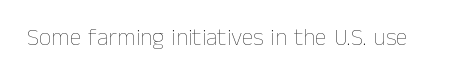
{"italic": "no", "bold": "no", "underline": "no", "letter_spacing": "normal", "letter_spacing_em": 0.0, "glyph_px": 24}
